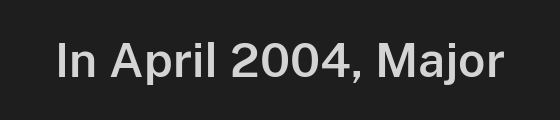
Q: Is the text italic (slanted)? A: No, it is upright.
Q: Is the typeface a serif or a sans-serif typeface? A: Sans-serif.
Q: Is the text underlined? A: No.
Q: Is the spacing between letters normal or unusually wide? A: Normal.
Q: Width (condensed, normal, or wide)? A: Normal.
Q: Stroke contrast? A: Low.
Q: x-height? A: Medium.
Q: Monospaced? A: No.
